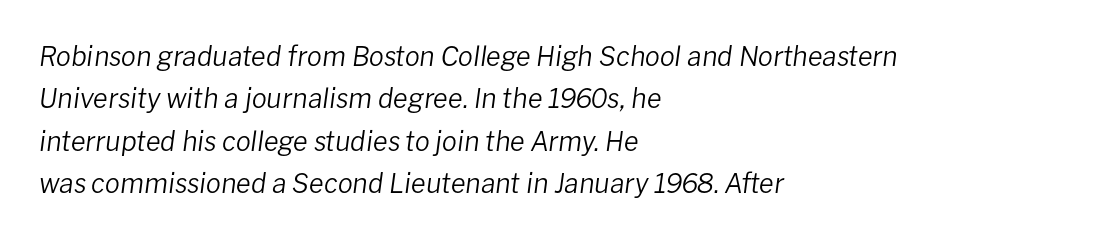
{"italic": "yes", "lean": "right", "slant_degrees": 8, "bold": "no", "underline": "no", "align": "left", "line_spacing": "normal", "line_spacing_ratio": 1.57, "letter_spacing": "normal", "letter_spacing_em": 0.0, "glyph_px": 27}
